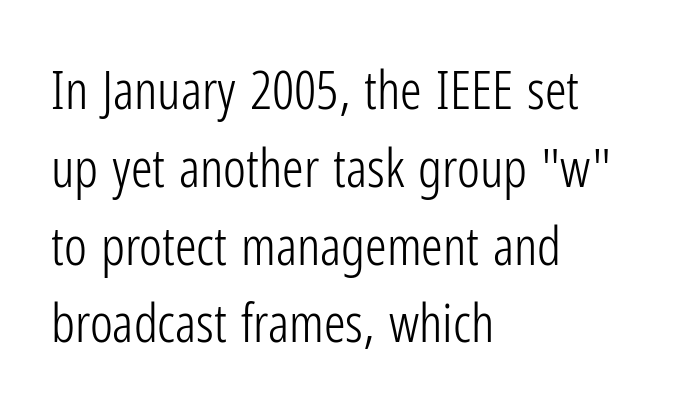
The image shows 54 px light, condensed sans-serif type, upright; set left-aligned, normal line spacing (1.44x), normal letter spacing, not underlined; low stroke contrast and a medium x-height.
